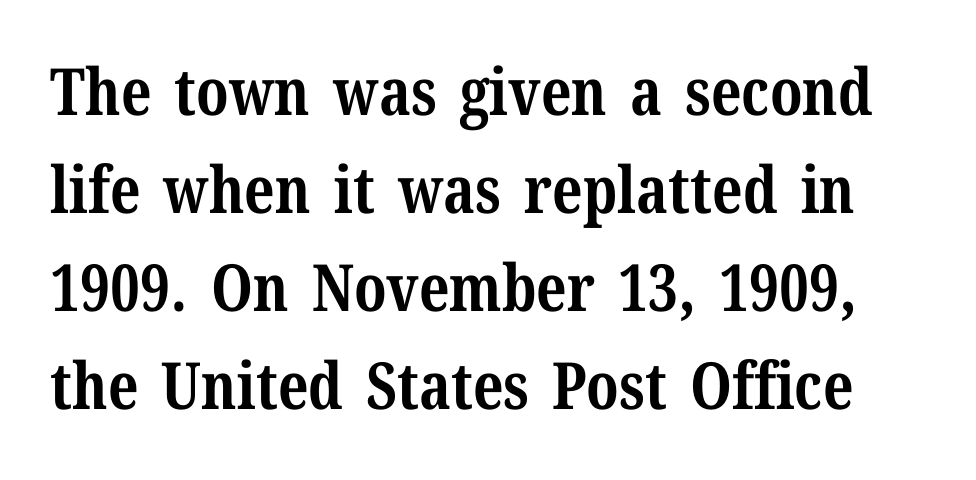
{"serif": "yes", "italic": "no", "bold": "yes", "weight": "bold", "width": "normal", "stroke_contrast": "medium", "x_height": "medium", "monospaced": "no", "underline": "no", "line_spacing": "normal", "line_spacing_ratio": 1.51, "letter_spacing": "normal", "letter_spacing_em": 0.0, "glyph_px": 65}
